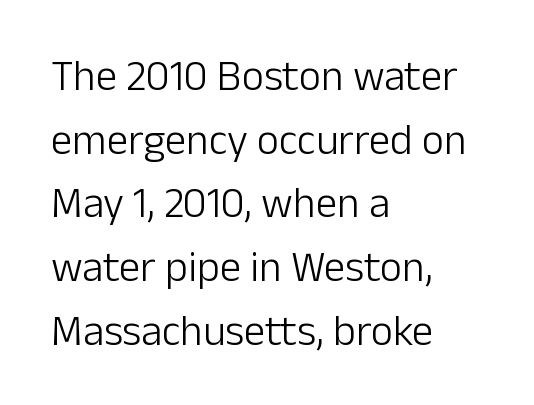
Q: Is the text bold? A: No.
Q: Is the text italic (slanted)? A: No, it is upright.
Q: Is the typeface a serif or a sans-serif typeface? A: Sans-serif.
Q: Is the text underlined? A: No.
Q: How is the paragraph aligned? A: Left-aligned.
Q: Is the spacing between letters normal or unusually wide? A: Normal.
Q: Is the spacing between lines tight, normal or loose? A: Normal.
Q: Width (condensed, normal, or wide)? A: Normal.
Q: Stroke contrast? A: Low.
Q: x-height? A: Medium.
Q: Monospaced? A: No.
